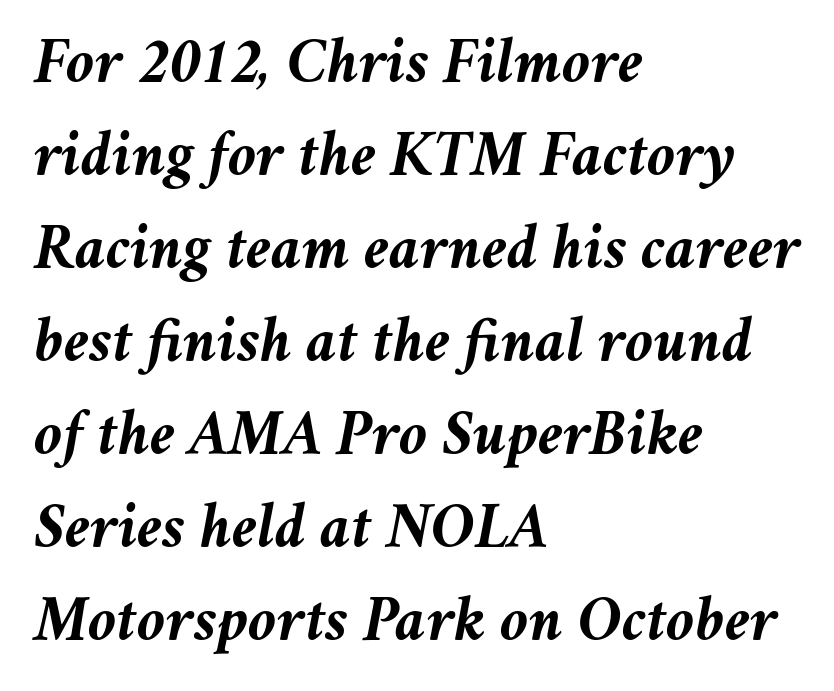
{"italic": "yes", "lean": "right", "slant_degrees": 11, "bold": "yes", "weight": "semibold", "width": "normal", "stroke_contrast": "medium", "x_height": "medium", "monospaced": "no", "underline": "no", "align": "left", "line_spacing": "normal", "line_spacing_ratio": 1.43, "letter_spacing": "normal", "letter_spacing_em": 0.0, "glyph_px": 65}
